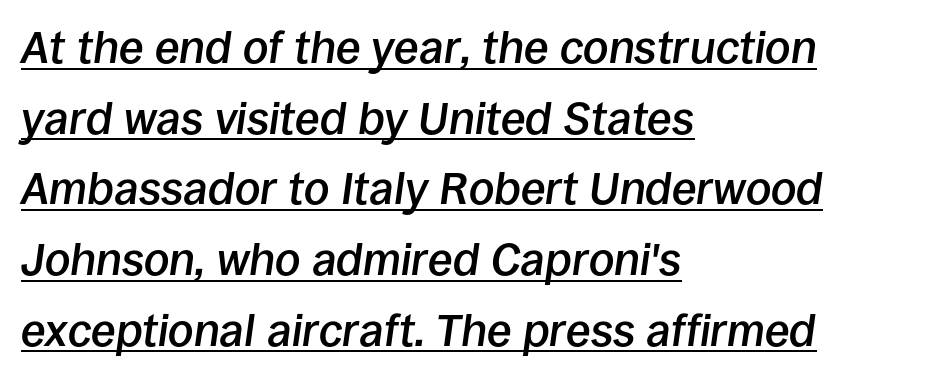
{"italic": "yes", "lean": "right", "slant_degrees": 8, "bold": "semi", "weight": "semibold", "width": "normal", "stroke_contrast": "low", "x_height": "large", "monospaced": "no", "underline": "yes", "align": "left", "line_spacing": "normal", "line_spacing_ratio": 1.57, "letter_spacing": "normal", "letter_spacing_em": 0.0, "glyph_px": 45}
